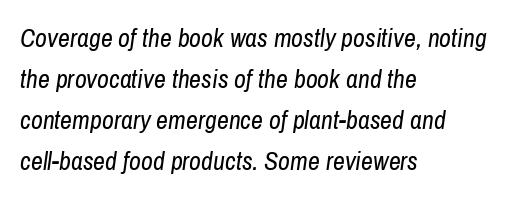
{"italic": "yes", "lean": "right", "slant_degrees": 8, "bold": "no", "underline": "no", "align": "left", "line_spacing": "normal", "line_spacing_ratio": 1.58, "letter_spacing": "normal", "letter_spacing_em": 0.0, "glyph_px": 26}
